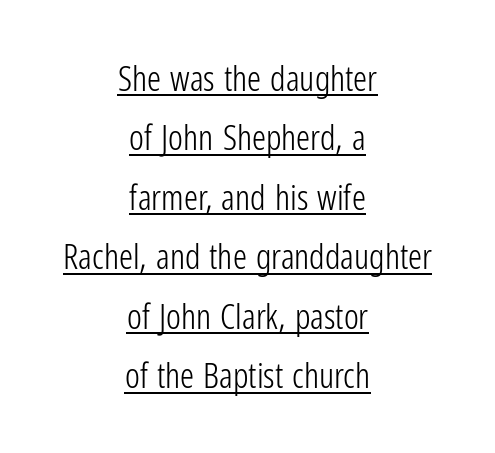
Q: Is the text bold? A: No.
Q: Is the text italic (slanted)? A: No, it is upright.
Q: Is the typeface a serif or a sans-serif typeface? A: Sans-serif.
Q: Is the text underlined? A: Yes.
Q: How is the paragraph aligned? A: Centered.
Q: Is the spacing between letters normal or unusually wide? A: Normal.
Q: Is the spacing between lines tight, normal or loose? A: Normal.
Q: Width (condensed, normal, or wide)? A: Condensed.
Q: Stroke contrast? A: Low.
Q: x-height? A: Medium.
Q: Monospaced? A: No.
